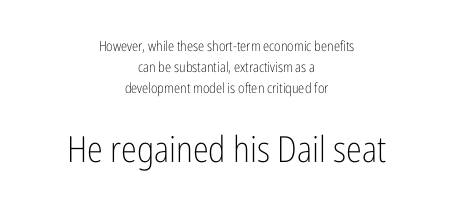
Q: Is the text bold? A: No.
Q: Is the text italic (slanted)? A: No, it is upright.
Q: Is the typeface a serif or a sans-serif typeface? A: Sans-serif.
Q: Is the text underlined? A: No.
Q: How is the paragraph aligned? A: Centered.
Q: Is the spacing between letters normal or unusually wide? A: Normal.
Q: Is the spacing between lines tight, normal or loose? A: Normal.
Q: Which block of text is set in a larger size, the first (top) or the second (bottom)? A: The second (bottom) one.
Q: Width (condensed, normal, or wide)? A: Condensed.
Q: Stroke contrast? A: Low.
Q: x-height? A: Medium.
Q: Monospaced? A: No.
